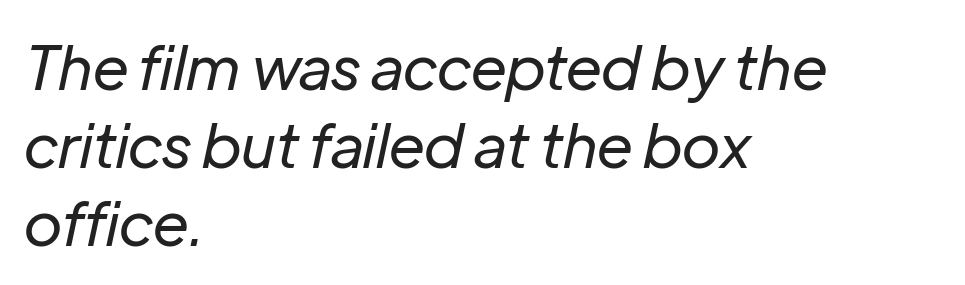
{"italic": "yes", "lean": "right", "slant_degrees": 12, "bold": "no", "weight": "regular", "width": "normal", "stroke_contrast": "low", "x_height": "medium", "monospaced": "no", "underline": "no", "align": "left", "line_spacing": "normal", "line_spacing_ratio": 1.28, "letter_spacing": "normal", "letter_spacing_em": 0.0, "glyph_px": 61}
